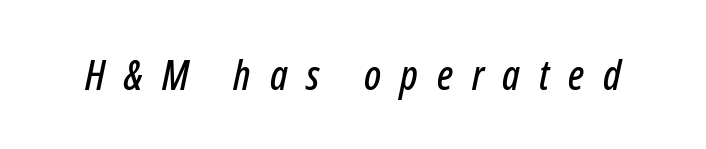
Q: Is the text italic (slanted)? A: Yes, it leans right by about 12 degrees.
Q: Is the text underlined? A: No.
Q: Is the spacing between letters normal or unusually wide? A: Unusually wide.
Q: Width (condensed, normal, or wide)? A: Condensed.
Q: Stroke contrast? A: Low.
Q: x-height? A: Medium.
Q: Monospaced? A: No.
